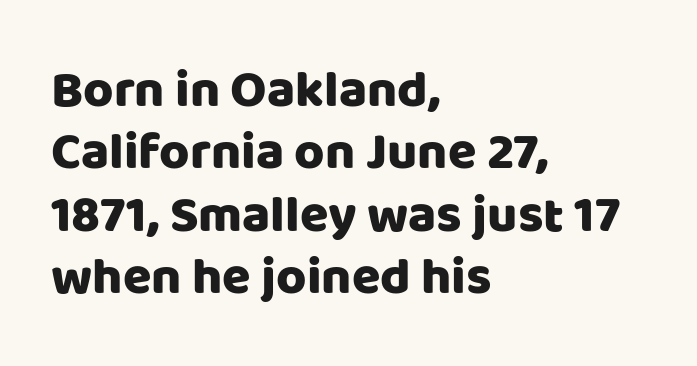
Q: Is the text italic (slanted)? A: No, it is upright.
Q: Is the typeface a serif or a sans-serif typeface? A: Sans-serif.
Q: Is the text underlined? A: No.
Q: How is the paragraph aligned? A: Left-aligned.
Q: Is the spacing between letters normal or unusually wide? A: Normal.
Q: Width (condensed, normal, or wide)? A: Normal.
Q: Stroke contrast? A: Low.
Q: x-height? A: Large.
Q: Monospaced? A: No.
